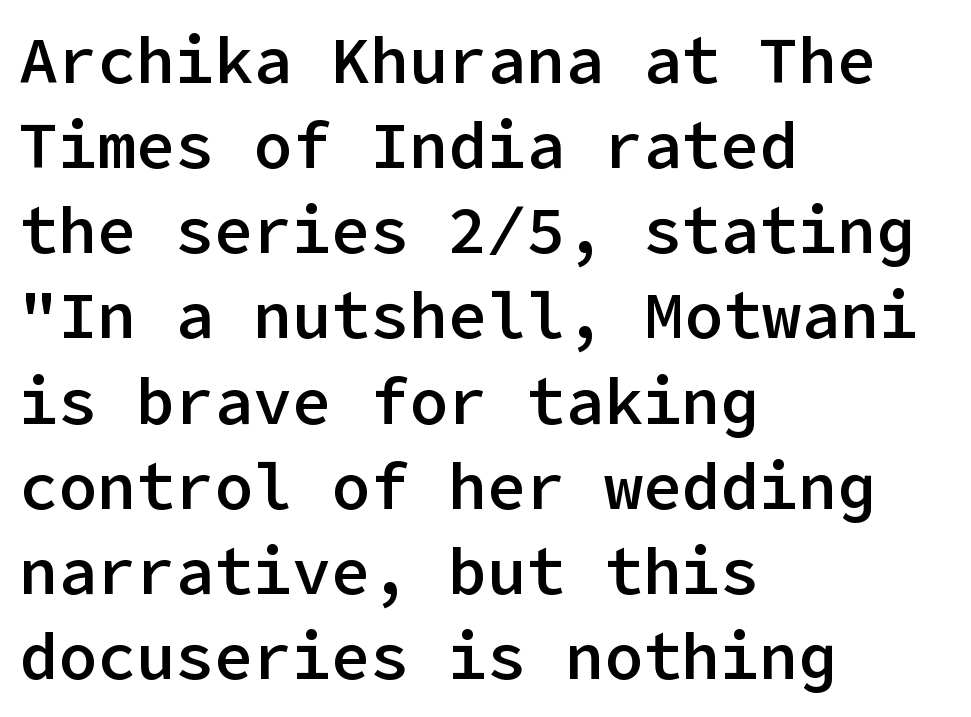
The image shows 65 px semibold sans-serif type, upright; set left-aligned, normal line spacing (1.31x), normal letter spacing, not underlined; low stroke contrast and a medium x-height.
